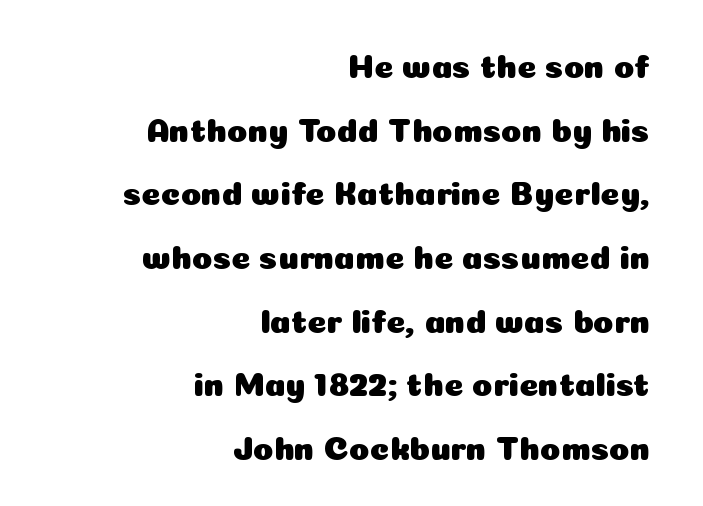
{"serif": "no", "italic": "no", "width": "normal", "stroke_contrast": "low", "x_height": "medium", "monospaced": "no", "underline": "no", "align": "right", "line_spacing": "loose", "line_spacing_ratio": 1.93, "letter_spacing": "normal", "letter_spacing_em": 0.0, "glyph_px": 33}
